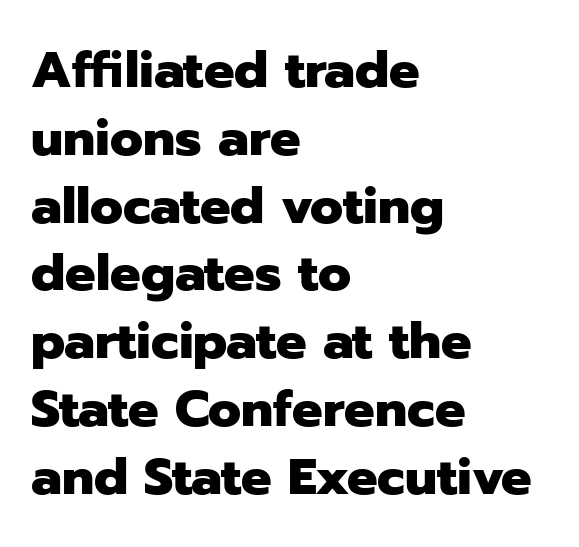
Q: Is the text bold? A: Yes.
Q: Is the text italic (slanted)? A: No, it is upright.
Q: Is the typeface a serif or a sans-serif typeface? A: Sans-serif.
Q: Is the text underlined? A: No.
Q: How is the paragraph aligned? A: Left-aligned.
Q: Is the spacing between letters normal or unusually wide? A: Normal.
Q: Is the spacing between lines tight, normal or loose? A: Normal.
Q: Width (condensed, normal, or wide)? A: Normal.
Q: Stroke contrast? A: Low.
Q: x-height? A: Medium.
Q: Monospaced? A: No.
